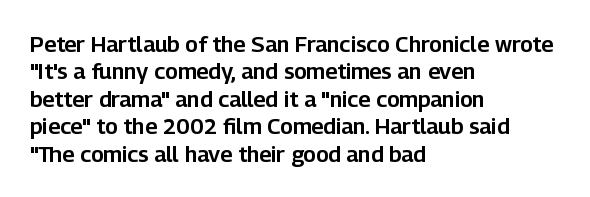
Letter spacing: default. Words float on clear page, feet unadorned. Every stem runs plumb, perpendicular to the baseline. Is there much room between lines? A standard amount, neither cramped nor airy. Reading down the block, your eye returns to a fixed left position each line.
